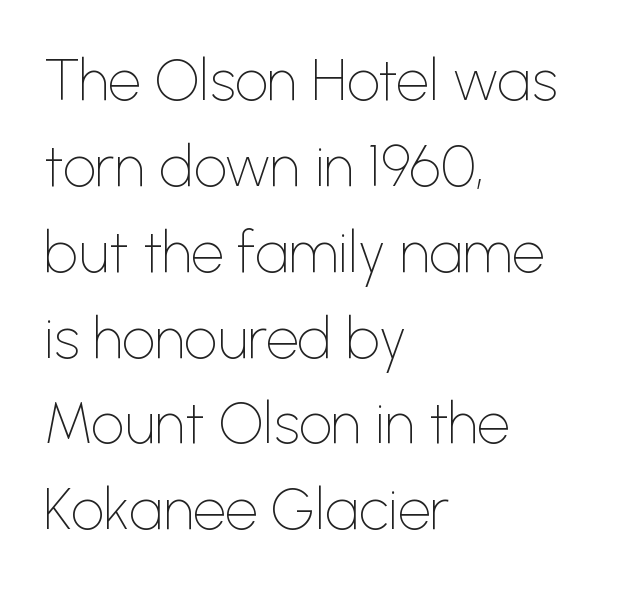
{"serif": "no", "italic": "no", "bold": "no", "weight": "thin", "width": "normal", "stroke_contrast": "low", "x_height": "medium", "monospaced": "no", "underline": "no", "align": "left", "line_spacing": "normal", "line_spacing_ratio": 1.48, "letter_spacing": "normal", "letter_spacing_em": 0.0, "glyph_px": 58}
